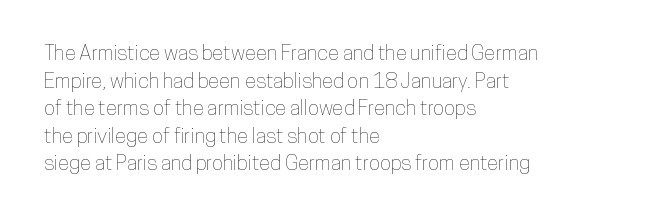
Q: Is the text italic (slanted)? A: No, it is upright.
Q: Is the text underlined? A: No.
Q: How is the paragraph aligned? A: Left-aligned.
Q: Is the spacing between letters normal or unusually wide? A: Normal.
Q: Is the spacing between lines tight, normal or loose? A: Normal.
